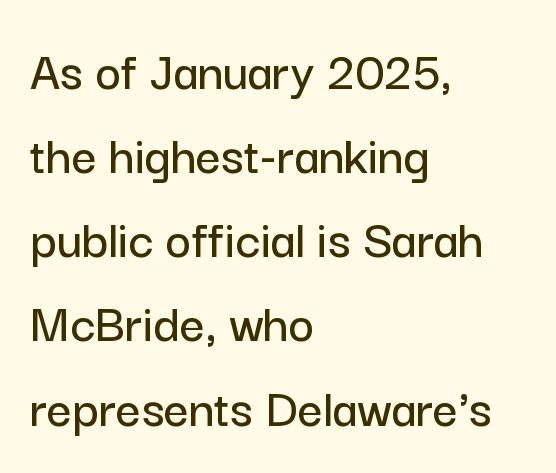
{"serif": "no", "italic": "no", "width": "normal", "stroke_contrast": "low", "x_height": "medium", "monospaced": "no", "underline": "no", "align": "left", "line_spacing": "normal", "line_spacing_ratio": 1.53, "letter_spacing": "normal", "letter_spacing_em": 0.0, "glyph_px": 55}
